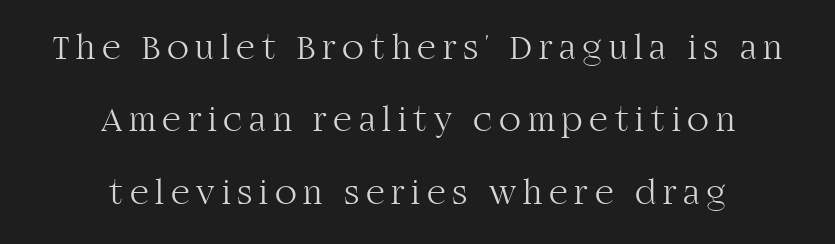
Small tapered or slab feet sit at the stroke ends, so this counts as serif. The axis of the letterforms is exactly vertical. Successive baselines arrive slowly, with a big drop between each. The passage shown is not underscored anywhere. Each letter keeps its own natural width here, so spacing adapts to shape.
